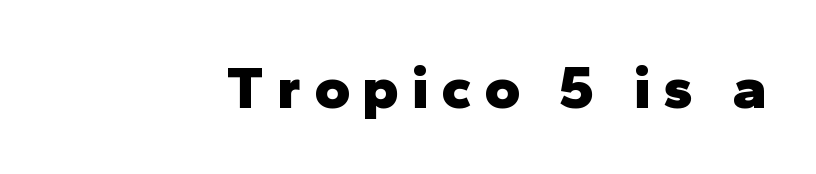
Q: Is the text bold? A: Yes.
Q: Is the text italic (slanted)? A: No, it is upright.
Q: Is the typeface a serif or a sans-serif typeface? A: Sans-serif.
Q: Is the text underlined? A: No.
Q: Is the spacing between letters normal or unusually wide? A: Unusually wide.
Q: Width (condensed, normal, or wide)? A: Normal.
Q: Stroke contrast? A: Low.
Q: x-height? A: Medium.
Q: Monospaced? A: No.
